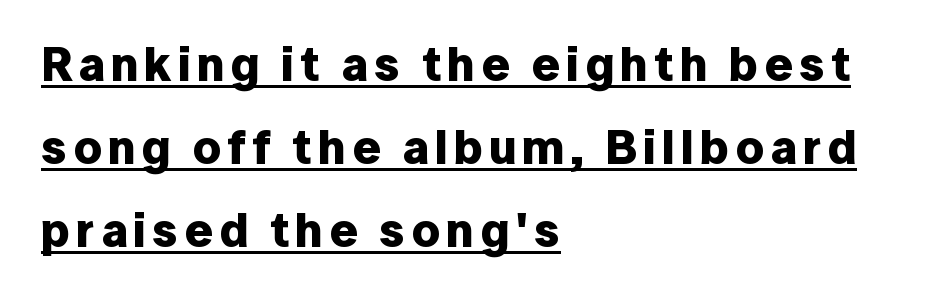
The image shows 49 px bold sans-serif type, upright; set left-aligned, normal line spacing (1.69x), underlined; low stroke contrast and a medium x-height.
